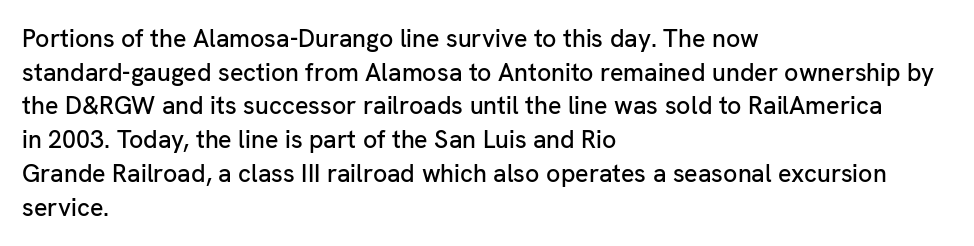
The image shows 25 px text type, upright; set left-aligned, normal line spacing (1.35x), normal letter spacing, not underlined.
